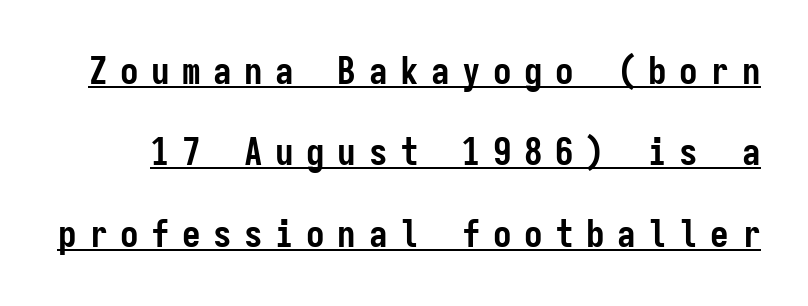
{"serif": "no", "italic": "no", "bold": "yes", "weight": "semibold", "width": "condensed", "stroke_contrast": "low", "x_height": "medium", "monospaced": "yes", "underline": "yes", "line_spacing": "loose", "line_spacing_ratio": 2.2, "letter_spacing": "wide", "letter_spacing_em": 0.34, "glyph_px": 37}
